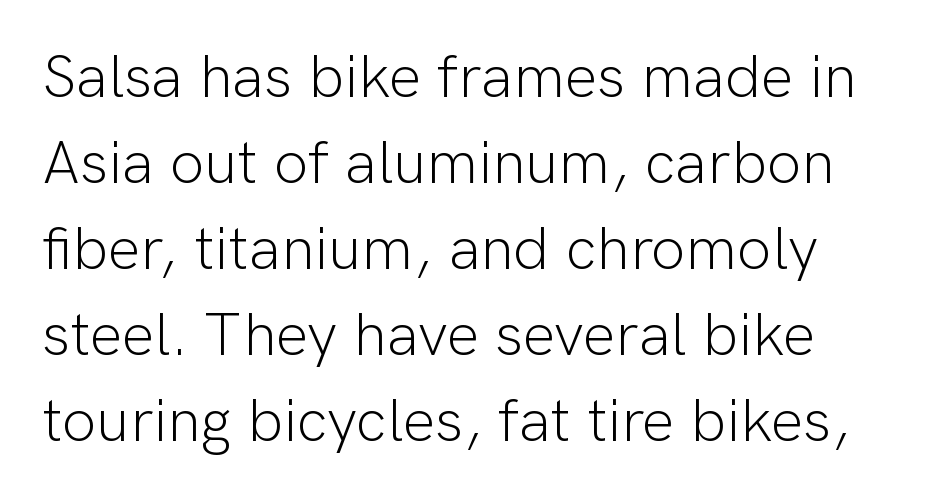
Q: Is the text bold? A: No.
Q: Is the text italic (slanted)? A: No, it is upright.
Q: Is the typeface a serif or a sans-serif typeface? A: Sans-serif.
Q: Is the text underlined? A: No.
Q: Is the spacing between letters normal or unusually wide? A: Normal.
Q: Is the spacing between lines tight, normal or loose? A: Normal.
Q: Width (condensed, normal, or wide)? A: Normal.
Q: Stroke contrast? A: Low.
Q: x-height? A: Medium.
Q: Monospaced? A: No.
